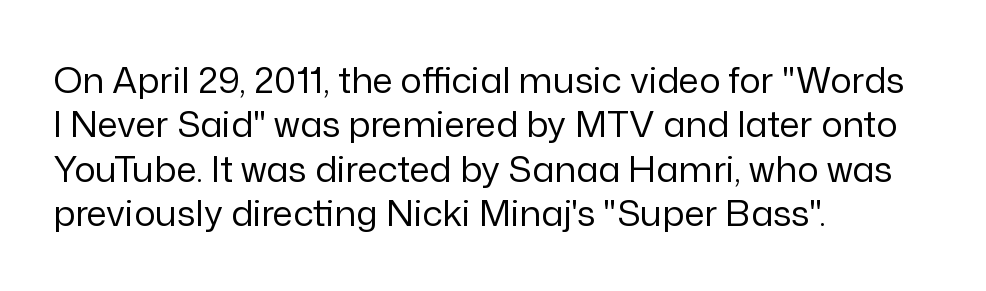
If you drew a line through each stem, it would be perfectly vertical. Note: no serifs on the glyphs. The rendering keeps characters at their native spacing. Stems and bowls with no extra thickness — not bold. Think of a printed novel: that variable character pitch is what you see here.
